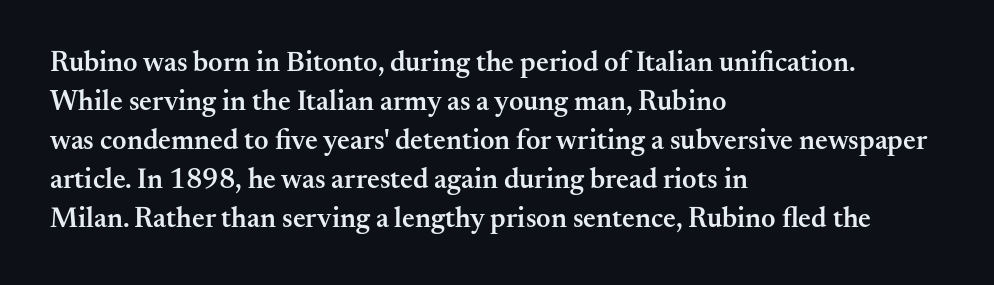
Q: Is the text bold? A: Semi-bold.
Q: Is the text italic (slanted)? A: No, it is upright.
Q: Is the typeface a serif or a sans-serif typeface? A: Serif.
Q: Is the text underlined? A: No.
Q: How is the paragraph aligned? A: Left-aligned.
Q: Is the spacing between letters normal or unusually wide? A: Normal.
Q: Is the spacing between lines tight, normal or loose? A: Normal.
Q: Width (condensed, normal, or wide)? A: Normal.
Q: Stroke contrast? A: Medium.
Q: x-height? A: Small.
Q: Monospaced? A: No.
